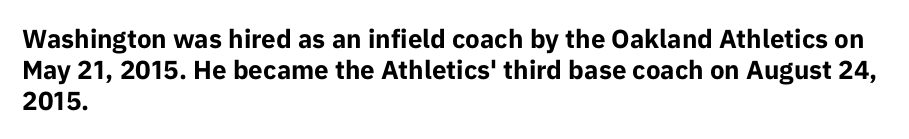
{"italic": "no", "bold": "yes", "underline": "no", "align": "left", "line_spacing_ratio": 1.2, "letter_spacing": "normal", "letter_spacing_em": 0.0, "glyph_px": 26}
